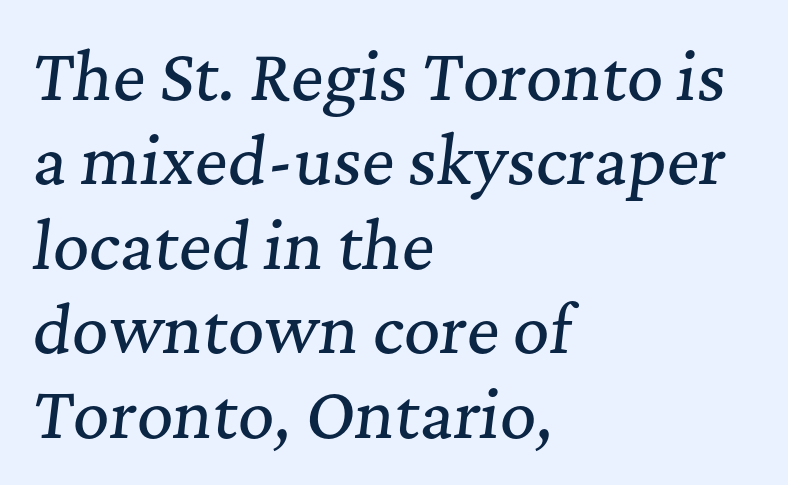
Q: Is the text italic (slanted)? A: Yes, it leans right by about 7 degrees.
Q: Is the typeface a serif or a sans-serif typeface? A: Serif.
Q: Is the text underlined? A: No.
Q: How is the paragraph aligned? A: Left-aligned.
Q: Is the spacing between letters normal or unusually wide? A: Normal.
Q: Is the spacing between lines tight, normal or loose? A: Normal.
Q: Width (condensed, normal, or wide)? A: Normal.
Q: Stroke contrast? A: Medium.
Q: x-height? A: Medium.
Q: Monospaced? A: No.
